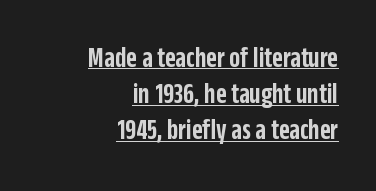
{"serif": "no", "italic": "no", "bold": "semi", "weight": "semibold", "width": "condensed", "stroke_contrast": "low", "x_height": "large", "monospaced": "no", "underline": "yes", "align": "right", "line_spacing": "normal", "line_spacing_ratio": 1.25, "letter_spacing": "normal", "letter_spacing_em": 0.0, "glyph_px": 29}
